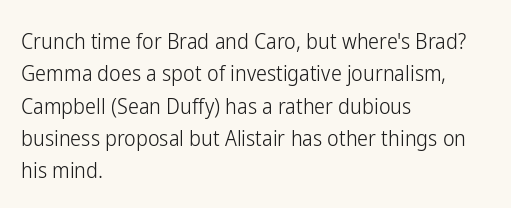
Does extra space separate the letters? No, they use regular spacing. Compared with a typical body face, this is equally light or lighter still. Casual observation: everything's shoved over to the left. This sample keeps an unexceptional amount of space between lines.
